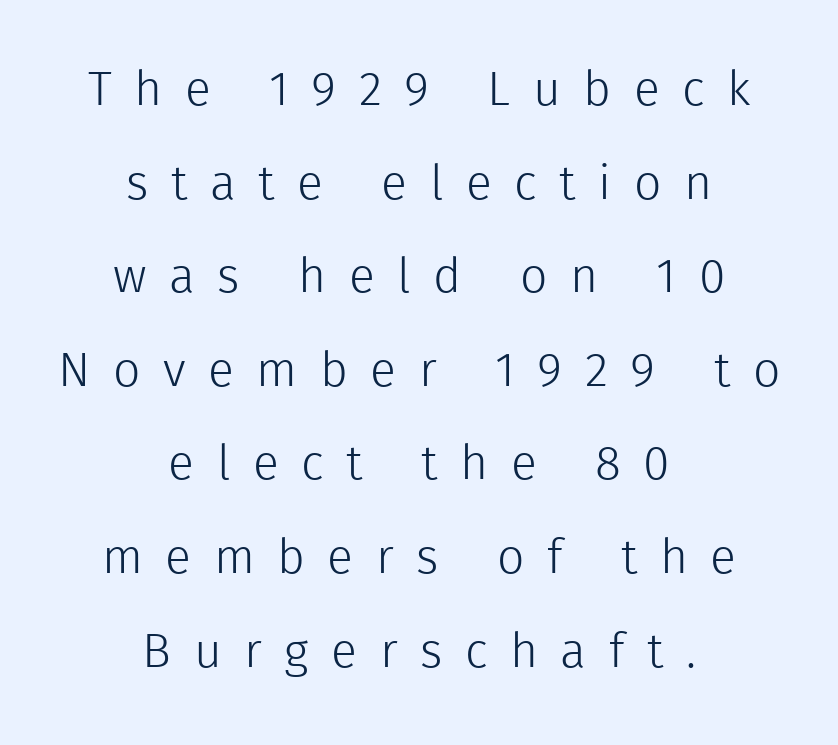
Q: Is the text bold? A: No.
Q: Is the text italic (slanted)? A: No, it is upright.
Q: Is the typeface a serif or a sans-serif typeface? A: Sans-serif.
Q: Is the text underlined? A: No.
Q: How is the paragraph aligned? A: Centered.
Q: Is the spacing between letters normal or unusually wide? A: Unusually wide.
Q: Is the spacing between lines tight, normal or loose? A: Loose.
Q: Width (condensed, normal, or wide)? A: Normal.
Q: x-height? A: Medium.
Q: Monospaced? A: No.
